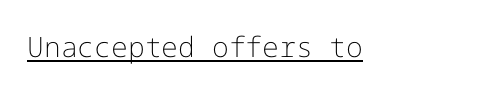
The image shows 28 px light sans-serif type, upright; set normal letter spacing, underlined; low stroke contrast and a medium x-height.
